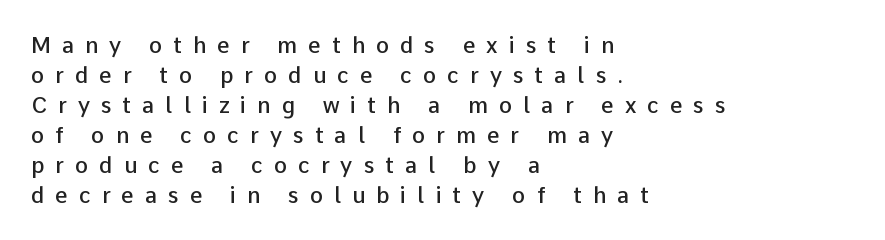
The image shows 22 px text type, upright; set left-aligned, normal line spacing (1.36x), unusually wide letter spacing (+0.5 em), not underlined.
